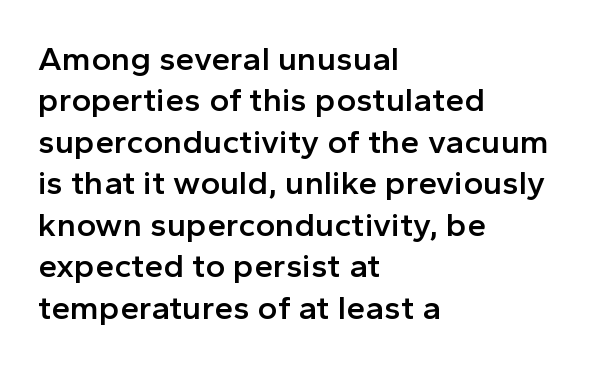
This rendering leaves character spacing at its baseline value. Note the varied advance widths — an 'i' is clearly narrower than an 'm'. Is this a sans? Yes — the strokes have no serifs. Every row of glyphs begins at an identical x-position on the left.
